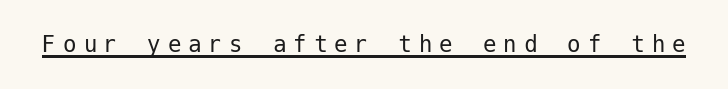
Q: Is the text bold? A: No.
Q: Is the text italic (slanted)? A: No, it is upright.
Q: Is the text underlined? A: Yes.
Q: Is the spacing between letters normal or unusually wide? A: Unusually wide.
